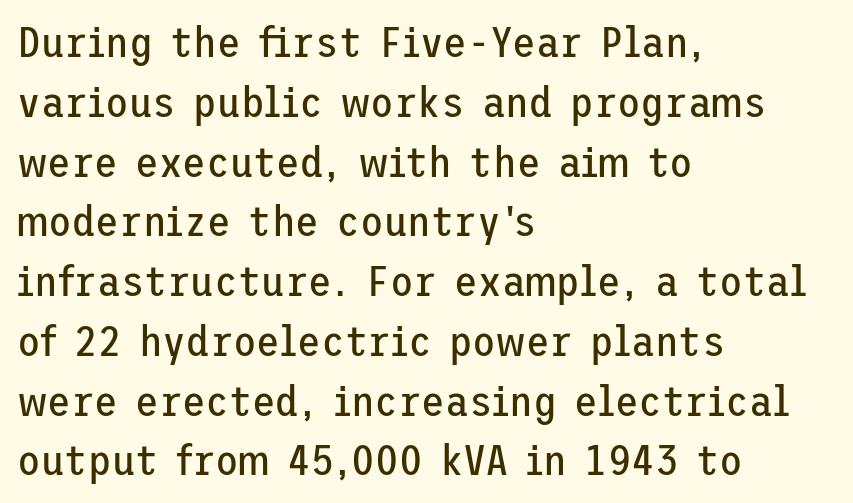
There is no visible air inserted between adjacent glyphs. Note: no serifs on the glyphs. The axis of the letterforms is exactly vertical. A classic flush-left, rag-right setting is used for this passage.
